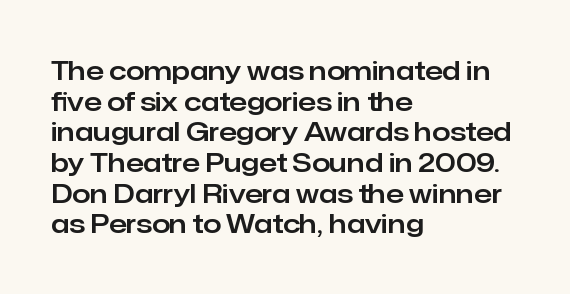
Q: Is the text italic (slanted)? A: No, it is upright.
Q: Is the text underlined? A: No.
Q: How is the paragraph aligned? A: Left-aligned.
Q: Is the spacing between letters normal or unusually wide? A: Normal.
